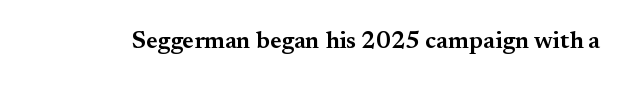
{"italic": "no", "bold": "semi", "underline": "no", "letter_spacing": "normal", "letter_spacing_em": 0.0, "glyph_px": 24}
